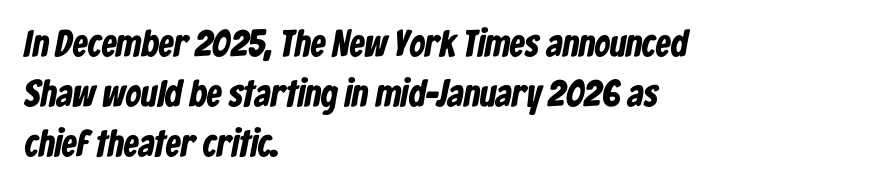
{"serif": "no", "bold": "yes", "weight": "bold", "width": "condensed", "stroke_contrast": "low", "x_height": "medium", "monospaced": "no", "underline": "no", "align": "left", "line_spacing": "normal", "line_spacing_ratio": 1.31, "letter_spacing": "normal", "letter_spacing_em": 0.0, "glyph_px": 38}
